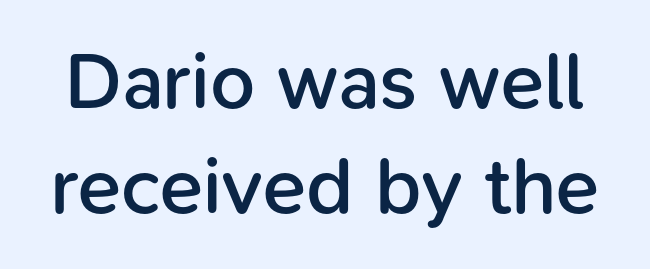
The image shows 80 px semibold sans-serif type, upright; set normal line spacing (1.31x), normal letter spacing, not underlined; low stroke contrast and a medium x-height.
